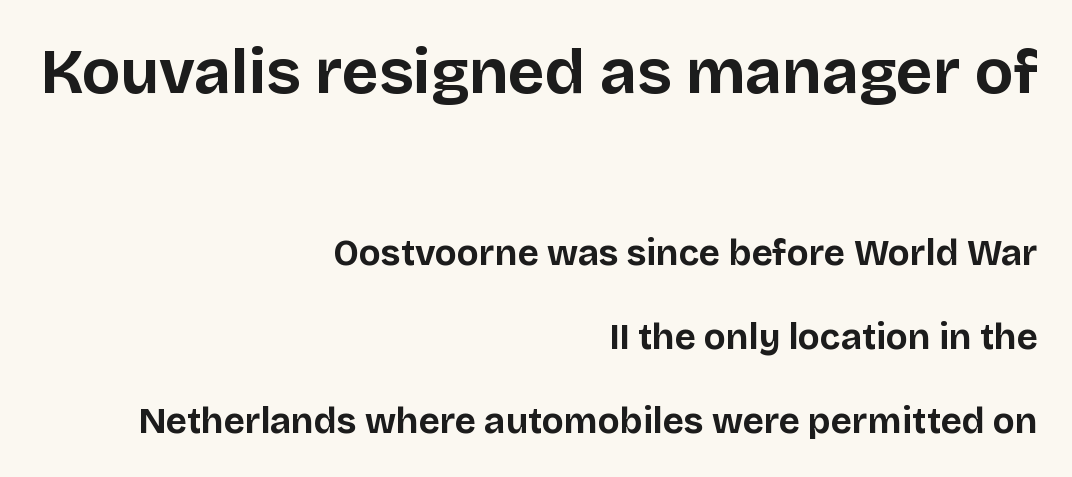
{"serif": "no", "italic": "no", "bold": "yes", "weight": "bold", "width": "normal", "stroke_contrast": "low", "x_height": "large", "monospaced": "no", "underline": "no", "align": "right", "line_spacing": "loose", "line_spacing_ratio": 2.33, "letter_spacing": "normal", "letter_spacing_em": 0.0, "larger_block": "first", "size_ratio": 1.75, "glyph_px": 63}
